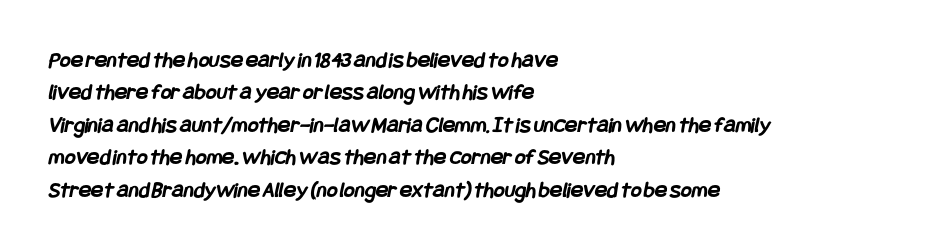
Teacher's note: observe the even left margin — that is flush-left alignment. This is heavy type, rendered in bold. Compared with typical body copy, the letter spacing here is the same. Is there much room between lines? A standard amount, neither cramped nor airy. Lines of text with bare space underneath.
